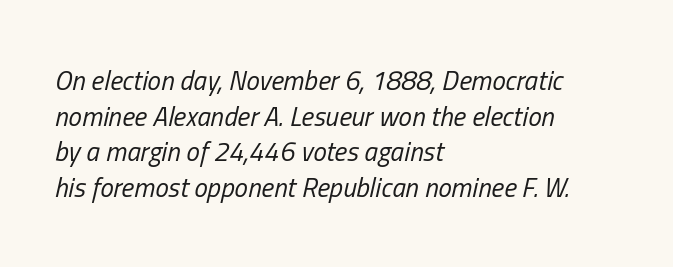
Typeset ragged right — the left edge is the straight one. Any mark beneath the type? The region is blank. Whoever set this chose a conventional vertical rhythm. Tracking here is standard; glyphs follow each other at the usual distance. The passage shown is not bold in any degree.
